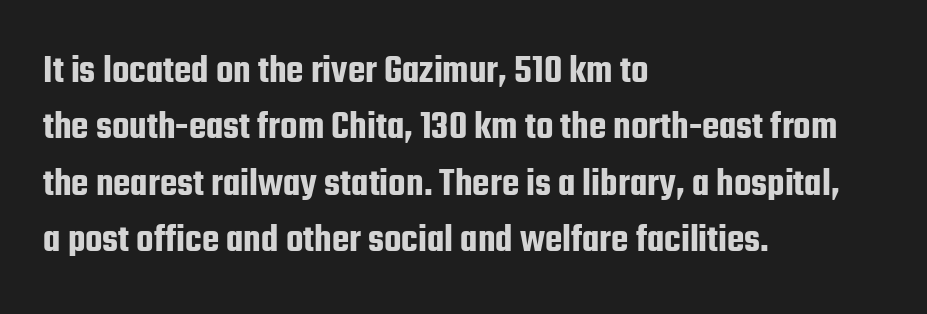
The image shows 40 px condensed sans-serif type, upright; set left-aligned, normal line spacing (1.41x), normal letter spacing, not underlined; low stroke contrast and a medium x-height.
